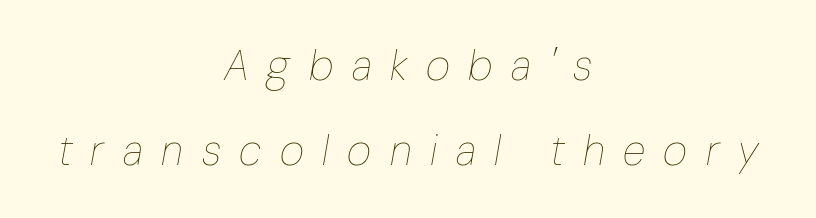
{"italic": "yes", "lean": "right", "slant_degrees": 10, "bold": "no", "weight": "thin", "width": "condensed", "stroke_contrast": "low", "x_height": "medium", "monospaced": "no", "underline": "no", "align": "center", "line_spacing": "loose", "line_spacing_ratio": 2.03, "letter_spacing": "wide", "letter_spacing_em": 0.44, "glyph_px": 42}
